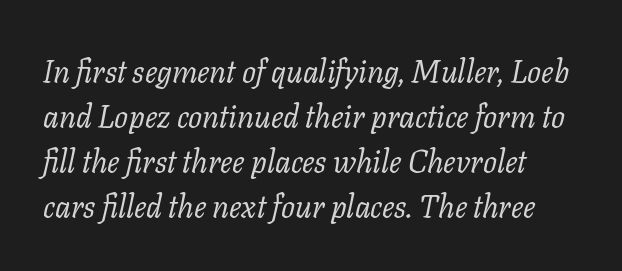
Spacing verdict: proportional, widths tailored to each character. Stroke terminals: seriffed. Notice how descenders clear the ascenders below comfortably — that's standard leading. Descenders are the only things crossing below the line.
